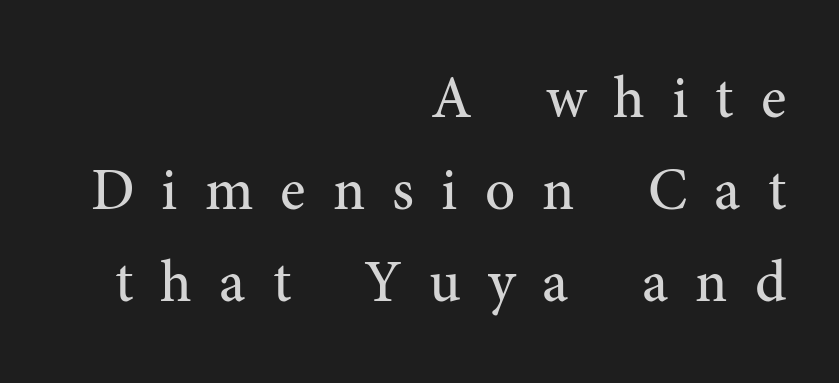
A serif font was chosen for this passage. A student would call this right alignment; a typographer would say flush right, rag left. What's the leading like? Ordinary, nothing unusual. Quick note: underline off. Nope, not italic — everything's standing straight. The rendering uses natural spacing where letterforms have individual widths.
